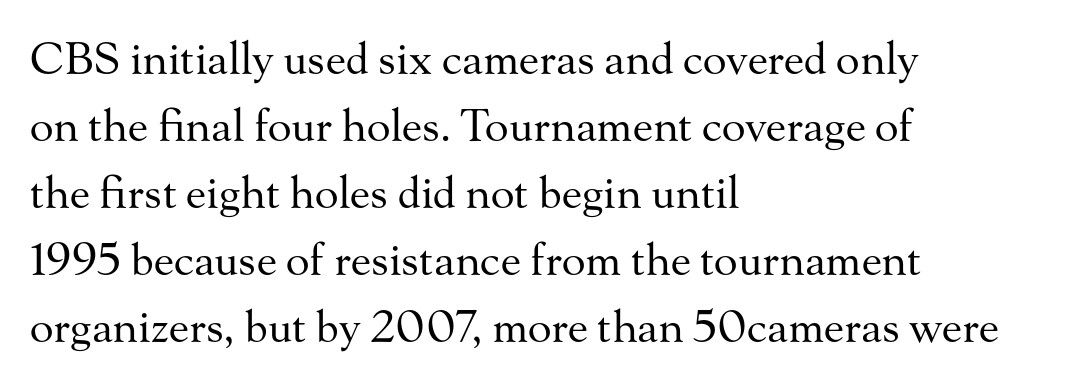
Q: Is the text bold? A: No.
Q: Is the text italic (slanted)? A: No, it is upright.
Q: Is the typeface a serif or a sans-serif typeface? A: Serif.
Q: Is the text underlined? A: No.
Q: How is the paragraph aligned? A: Left-aligned.
Q: Is the spacing between letters normal or unusually wide? A: Normal.
Q: Is the spacing between lines tight, normal or loose? A: Normal.
Q: Width (condensed, normal, or wide)? A: Normal.
Q: Stroke contrast? A: Medium.
Q: x-height? A: Small.
Q: Monospaced? A: No.
